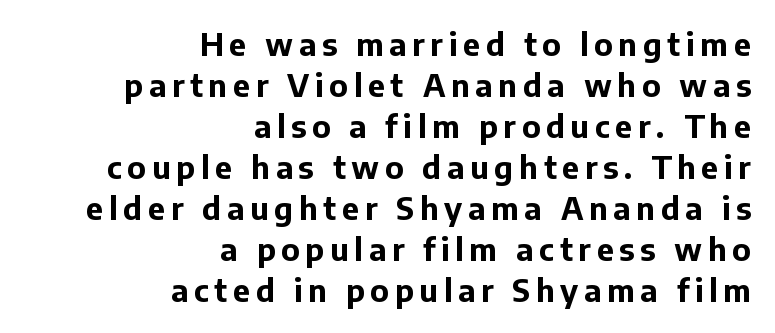
Lines of text with bare space underneath. Evenly set lines give the paragraph a standard silhouette. Does the weight exceed regular? Yes, all the way to bold. Notice how the stems are strictly vertical — no italics here.
